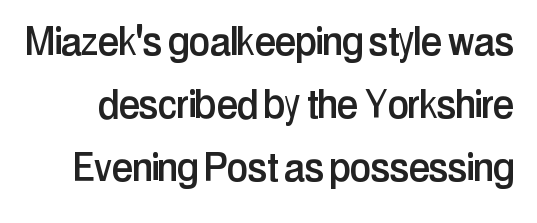
Q: Is the text italic (slanted)? A: No, it is upright.
Q: Is the typeface a serif or a sans-serif typeface? A: Sans-serif.
Q: Is the text underlined? A: No.
Q: Is the spacing between letters normal or unusually wide? A: Normal.
Q: Is the spacing between lines tight, normal or loose? A: Normal.
Q: Width (condensed, normal, or wide)? A: Condensed.
Q: Stroke contrast? A: Low.
Q: x-height? A: Medium.
Q: Monospaced? A: No.
